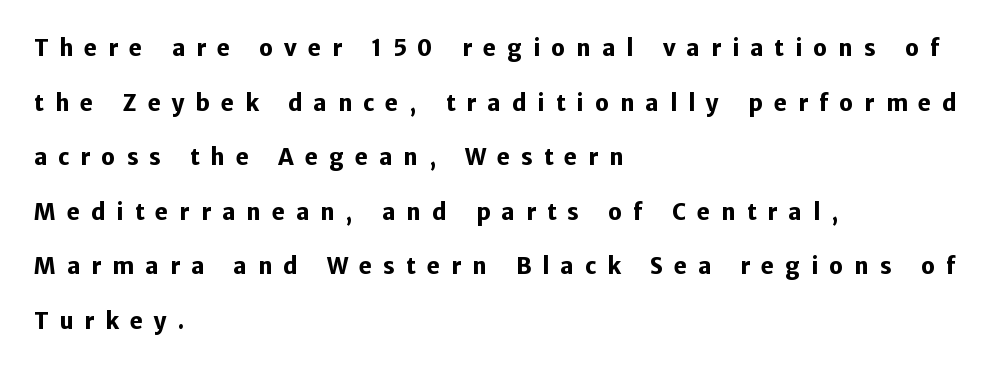
The image shows 22 px bold type, upright; set left-aligned, loose line spacing (2.48x), unusually wide letter spacing (+0.5 em), not underlined.
